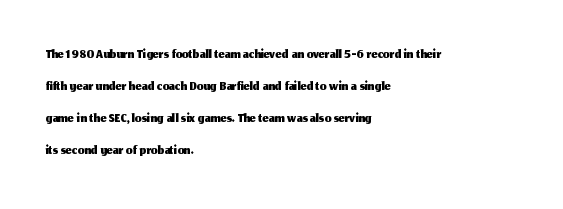
Layout note: lines flush left. The string is rendered with underlining switched off. The line texture is even and compact thanks to regular tracking. A roman cut, with each character standing at attention. The space between consecutive lines is moderate.
